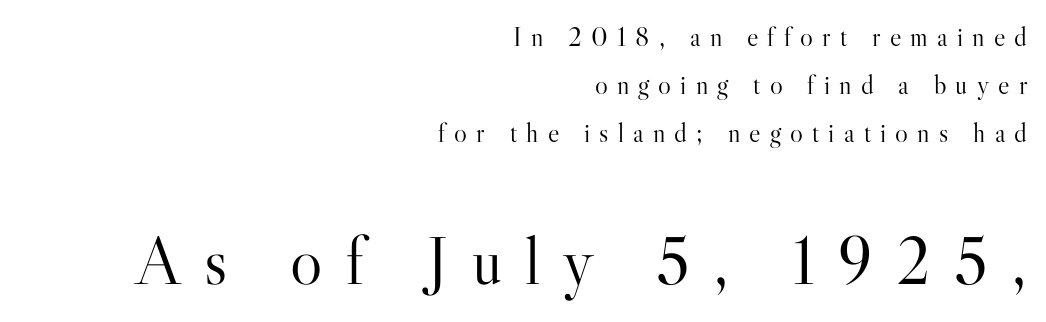
{"serif": "yes", "italic": "no", "bold": "no", "weight": "light", "width": "normal", "stroke_contrast": "high", "x_height": "small", "monospaced": "no", "underline": "no", "align": "right", "line_spacing_ratio": 1.78, "letter_spacing": "wide", "letter_spacing_em": 0.34, "larger_block": "second", "size_ratio": 2.52, "glyph_px": 68}
